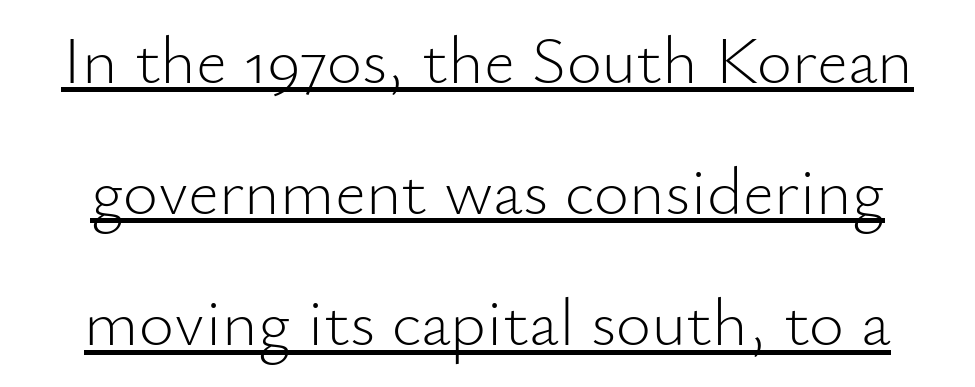
Q: Is the text bold? A: No.
Q: Is the text italic (slanted)? A: No, it is upright.
Q: Is the typeface a serif or a sans-serif typeface? A: Sans-serif.
Q: Is the text underlined? A: Yes.
Q: Is the spacing between letters normal or unusually wide? A: Normal.
Q: Is the spacing between lines tight, normal or loose? A: Loose.
Q: Width (condensed, normal, or wide)? A: Normal.
Q: Stroke contrast? A: Low.
Q: x-height? A: Small.
Q: Monospaced? A: No.
